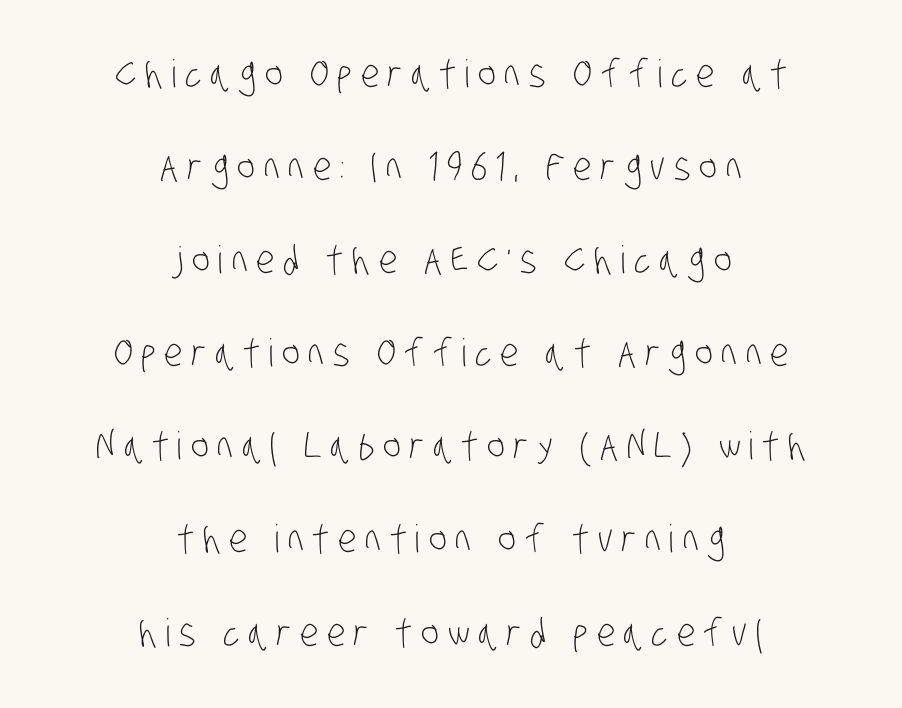
The gap between lines stays unmarked. Heft: none added — not bold. The vertical gap from one line to the next is large. Grotesque or geometric, the face here clearly has no serifs. Line starts and ends both wander, symmetrically. The letters advance in unequal steps, a hallmark of proportional type.
